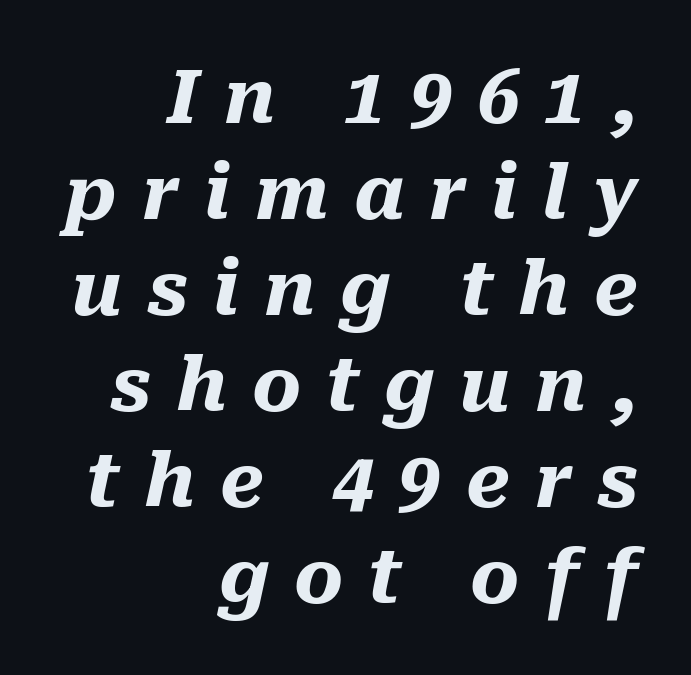
{"italic": "yes", "lean": "right", "slant_degrees": 10, "bold": "yes", "weight": "heavy", "width": "normal", "stroke_contrast": "medium", "x_height": "medium", "monospaced": "no", "underline": "no", "align": "right", "line_spacing": "normal", "line_spacing_ratio": 1.28, "letter_spacing": "wide", "letter_spacing_em": 0.33, "glyph_px": 75}
